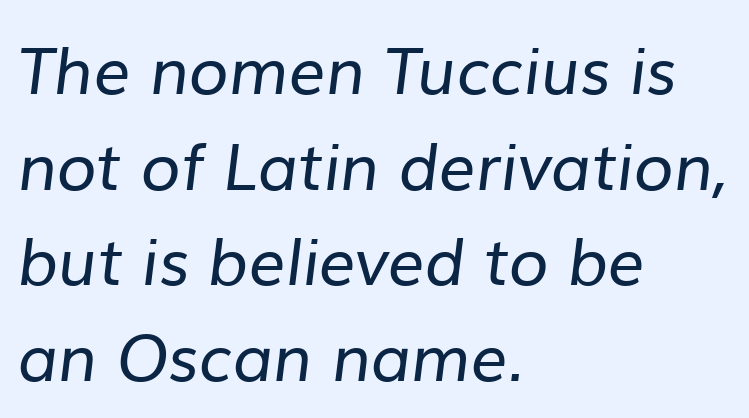
Q: Is the text bold? A: No.
Q: Is the typeface a serif or a sans-serif typeface? A: Sans-serif.
Q: Is the text underlined? A: No.
Q: How is the paragraph aligned? A: Left-aligned.
Q: Is the spacing between letters normal or unusually wide? A: Normal.
Q: Is the spacing between lines tight, normal or loose? A: Normal.
Q: Width (condensed, normal, or wide)? A: Normal.
Q: Stroke contrast? A: Low.
Q: x-height? A: Medium.
Q: Monospaced? A: No.
